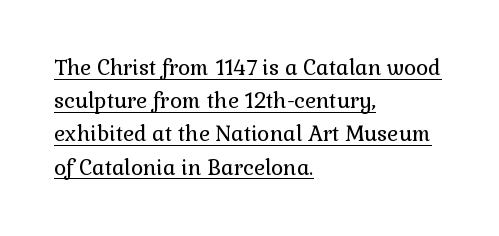
{"italic": "no", "bold": "no", "underline": "yes", "align": "left", "line_spacing": "normal", "line_spacing_ratio": 1.58, "letter_spacing": "normal", "letter_spacing_em": 0.0, "glyph_px": 21}
